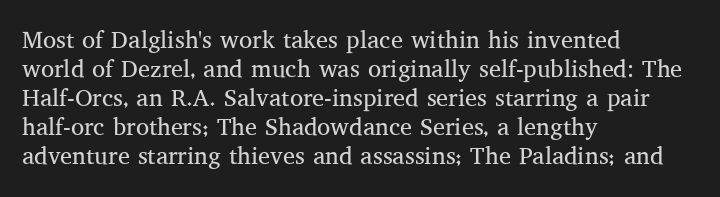
Q: Is the text bold? A: No.
Q: Is the text italic (slanted)? A: No, it is upright.
Q: Is the text underlined? A: No.
Q: How is the paragraph aligned? A: Left-aligned.
Q: Is the spacing between letters normal or unusually wide? A: Normal.
